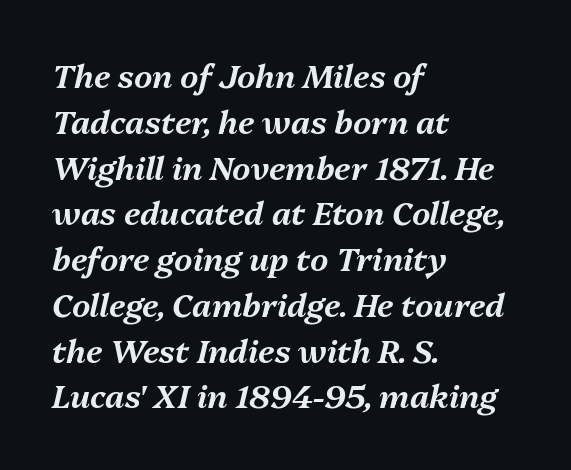
Q: Is the text italic (slanted)? A: Yes, it leans right by about 13 degrees.
Q: Is the text underlined? A: No.
Q: How is the paragraph aligned? A: Left-aligned.
Q: Is the spacing between letters normal or unusually wide? A: Normal.
Q: Is the spacing between lines tight, normal or loose? A: Normal.
Q: Width (condensed, normal, or wide)? A: Normal.
Q: Stroke contrast? A: Medium.
Q: x-height? A: Medium.
Q: Monospaced? A: No.
